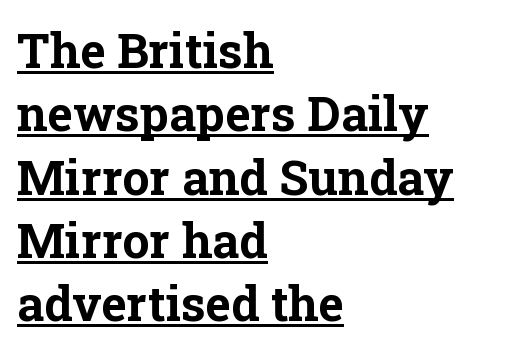
{"serif": "yes", "italic": "no", "bold": "yes", "weight": "bold", "width": "normal", "stroke_contrast": "low", "x_height": "medium", "monospaced": "no", "underline": "yes", "align": "left", "line_spacing": "normal", "line_spacing_ratio": 1.32, "letter_spacing": "normal", "letter_spacing_em": 0.0, "glyph_px": 48}
